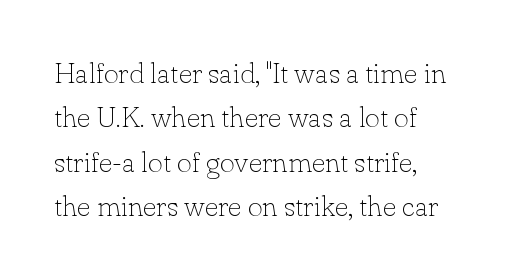
Q: Is the text bold? A: No.
Q: Is the text italic (slanted)? A: No, it is upright.
Q: Is the typeface a serif or a sans-serif typeface? A: Serif.
Q: Is the text underlined? A: No.
Q: Is the spacing between letters normal or unusually wide? A: Normal.
Q: Is the spacing between lines tight, normal or loose? A: Normal.
Q: Width (condensed, normal, or wide)? A: Normal.
Q: Stroke contrast? A: Low.
Q: x-height? A: Small.
Q: Monospaced? A: No.
